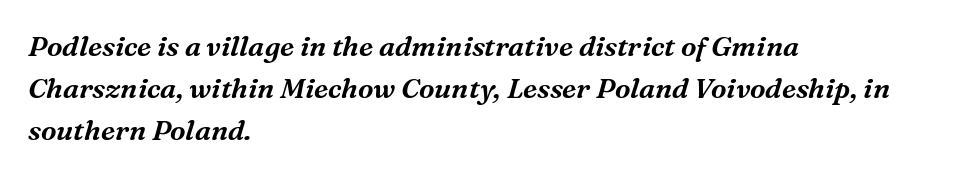
Q: Is the text italic (slanted)? A: Yes, it leans right by about 16 degrees.
Q: Is the typeface a serif or a sans-serif typeface? A: Serif.
Q: Is the text underlined? A: No.
Q: How is the paragraph aligned? A: Left-aligned.
Q: Is the spacing between letters normal or unusually wide? A: Normal.
Q: Is the spacing between lines tight, normal or loose? A: Normal.
Q: Width (condensed, normal, or wide)? A: Normal.
Q: Stroke contrast? A: Medium.
Q: x-height? A: Medium.
Q: Monospaced? A: No.
